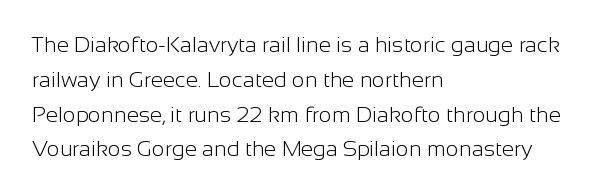
All the whitespace from short lines collects on the right. No extra tracking has been applied to these lines. Characters remain perfectly vertical along every line. The space beneath each line is pristine and unruled. Vertical stems look standard width or narrower in stroke.
